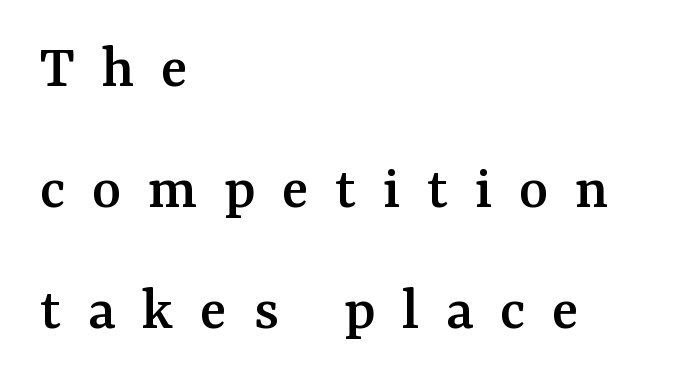
{"serif": "yes", "italic": "no", "width": "normal", "stroke_contrast": "medium", "x_height": "medium", "monospaced": "no", "underline": "no", "align": "left", "line_spacing": "loose", "line_spacing_ratio": 1.92, "letter_spacing": "wide", "letter_spacing_em": 0.42, "glyph_px": 63}
